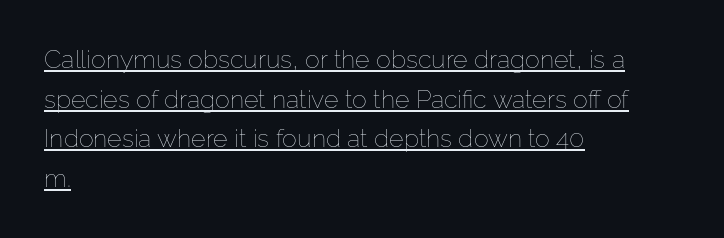
The image shows 25 px text type, upright; set left-aligned, normal line spacing (1.59x), normal letter spacing, underlined.
